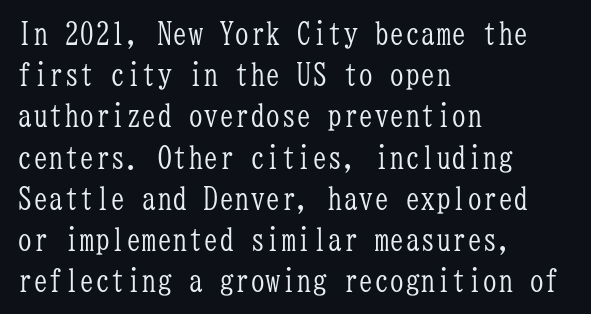
Q: Is the text bold? A: No.
Q: Is the text italic (slanted)? A: No, it is upright.
Q: Is the typeface a serif or a sans-serif typeface? A: Serif.
Q: Is the text underlined? A: No.
Q: How is the paragraph aligned? A: Left-aligned.
Q: Is the spacing between letters normal or unusually wide? A: Normal.
Q: Is the spacing between lines tight, normal or loose? A: Normal.
Q: Width (condensed, normal, or wide)? A: Condensed.
Q: Stroke contrast? A: Low.
Q: x-height? A: Medium.
Q: Monospaced? A: Yes.
